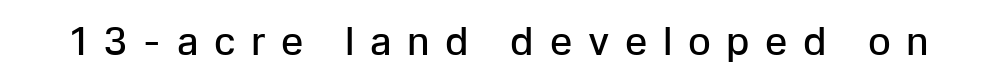
{"serif": "no", "italic": "no", "bold": "semi", "weight": "semibold", "width": "normal", "stroke_contrast": "low", "x_height": "medium", "monospaced": "no", "underline": "no", "letter_spacing": "wide", "letter_spacing_em": 0.41, "glyph_px": 38}
